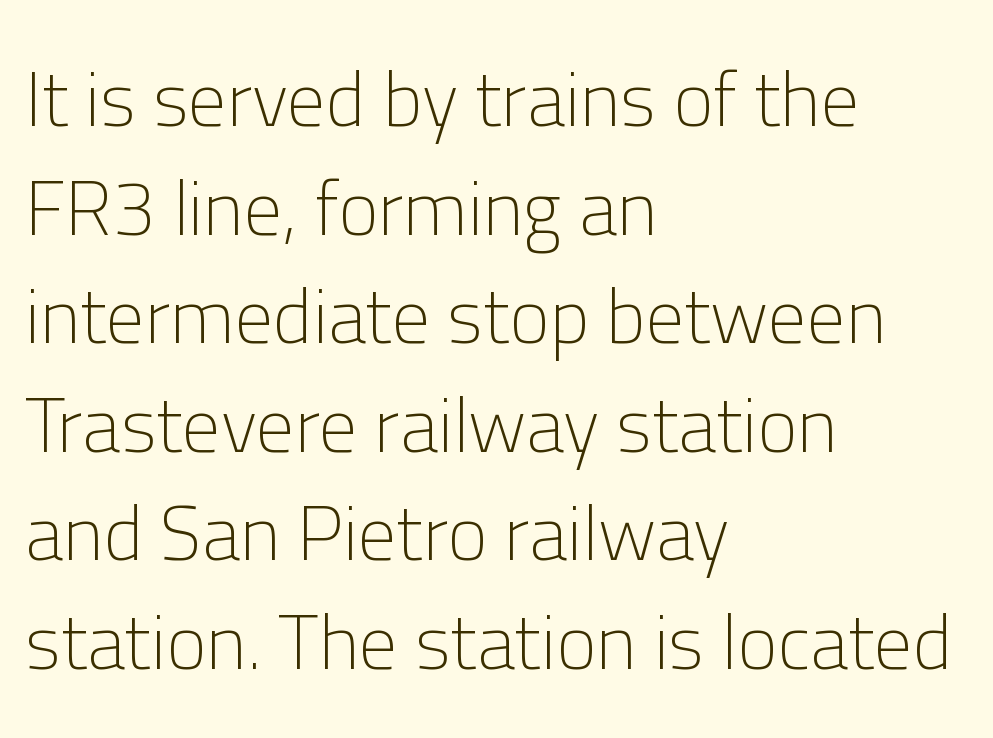
The paragraph has a hard left edge and a soft right edge. The face used here is a sans, in the tradition of grotesques and geometrics. Unbolded letterforms with no extra heft. These lines sit exactly where default settings would place them. The letters stand upright; this is a roman face.
